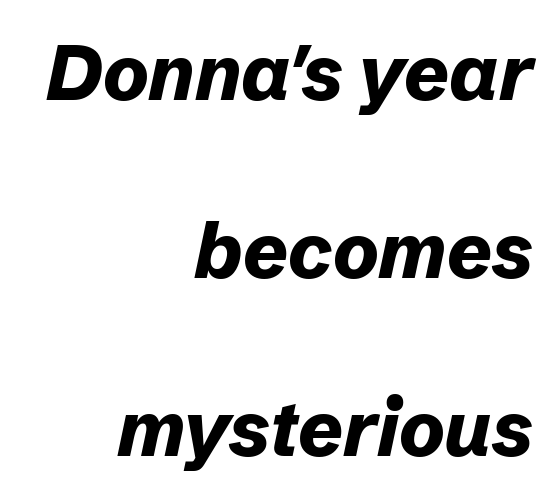
A typesetter would call this leading open, well beyond the default. Here the designer chose a conventional face with non-uniform glyph widths. Tall strokes in this sample are angled rather than plumb. Has an underline been added? It has not.
